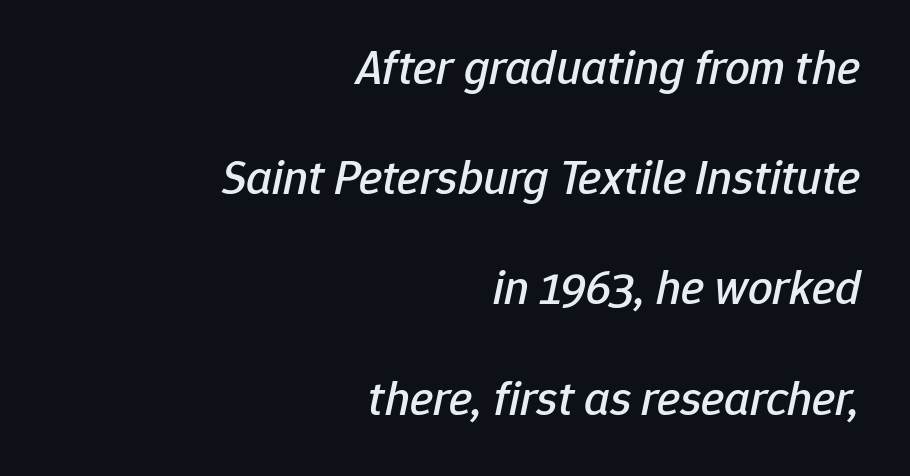
The image shows 49 px text type, italic (leaning right); set right-aligned, loose line spacing (2.25x), normal letter spacing, not underlined; low stroke contrast and a medium x-height.
